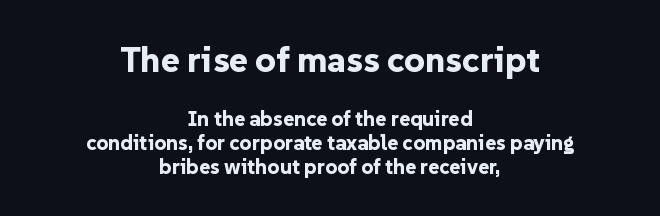
The image shows 36 px bold sans-serif type, upright; set centered, tight line spacing (1.13x), normal letter spacing, not underlined; the first (top) block is 1.71x larger; low stroke contrast and a medium x-height.
